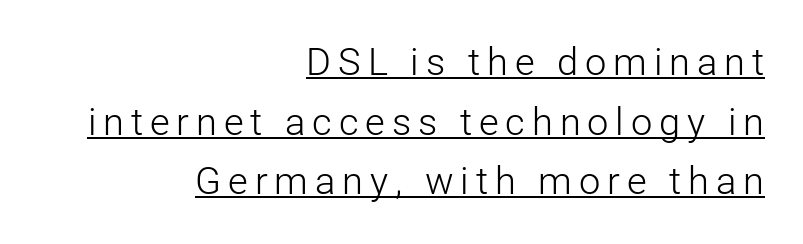
{"serif": "no", "italic": "no", "bold": "no", "weight": "light", "width": "normal", "stroke_contrast": "low", "x_height": "medium", "monospaced": "no", "underline": "yes", "align": "right", "line_spacing": "normal", "line_spacing_ratio": 1.57, "glyph_px": 38}
